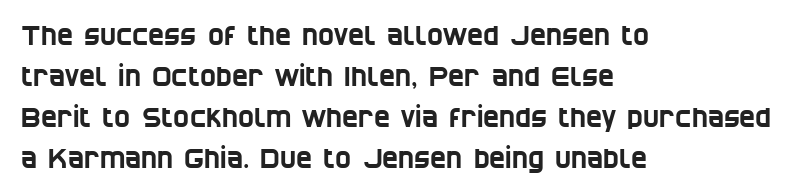
{"underline": "no", "align": "left", "line_spacing": "normal", "line_spacing_ratio": 1.52, "letter_spacing": "normal", "letter_spacing_em": 0.0, "glyph_px": 27}
